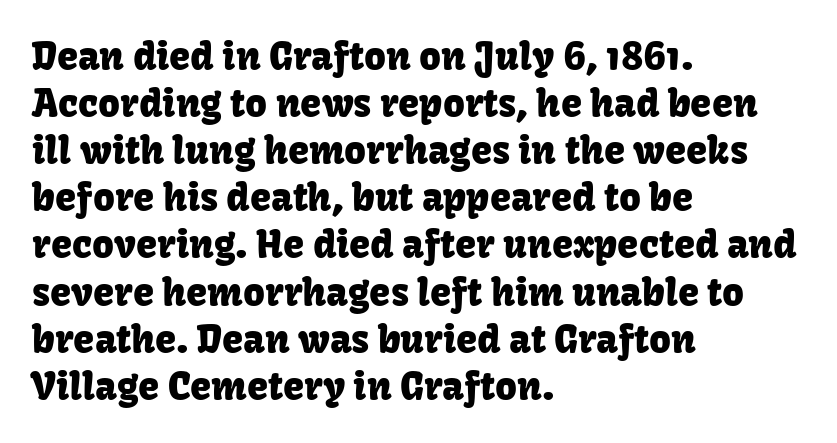
The font family rendered here belongs to the sans-serif group. In terms of posture, this sample is upright. Check the space under the baseline: it is left empty. Varying glyph widths throughout — classic text-font behaviour.
